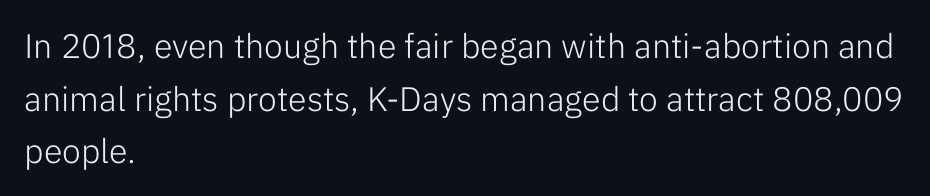
Q: Is the text bold? A: No.
Q: Is the text italic (slanted)? A: No, it is upright.
Q: Is the typeface a serif or a sans-serif typeface? A: Sans-serif.
Q: Is the text underlined? A: No.
Q: How is the paragraph aligned? A: Left-aligned.
Q: Is the spacing between letters normal or unusually wide? A: Normal.
Q: Is the spacing between lines tight, normal or loose? A: Normal.
Q: Width (condensed, normal, or wide)? A: Normal.
Q: Stroke contrast? A: Low.
Q: x-height? A: Medium.
Q: Monospaced? A: No.
